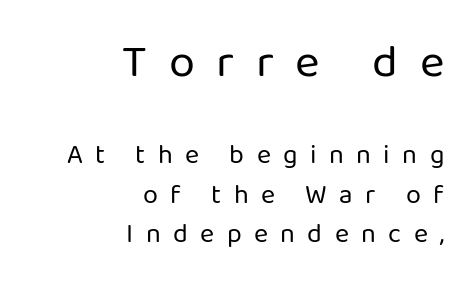
Q: Is the text bold? A: No.
Q: Is the text italic (slanted)? A: No, it is upright.
Q: Is the typeface a serif or a sans-serif typeface? A: Sans-serif.
Q: Is the text underlined? A: No.
Q: How is the paragraph aligned? A: Right-aligned.
Q: Is the spacing between letters normal or unusually wide? A: Unusually wide.
Q: Is the spacing between lines tight, normal or loose? A: Normal.
Q: Which block of text is set in a larger size, the first (top) or the second (bottom)? A: The first (top) one.
Q: Width (condensed, normal, or wide)? A: Normal.
Q: Stroke contrast? A: Low.
Q: x-height? A: Medium.
Q: Monospaced? A: No.
